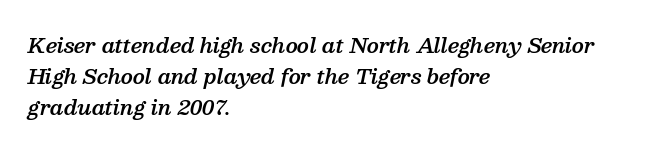
The image shows 20 px text type, italic (leaning right); set left-aligned, normal line spacing (1.55x), normal letter spacing, not underlined.
